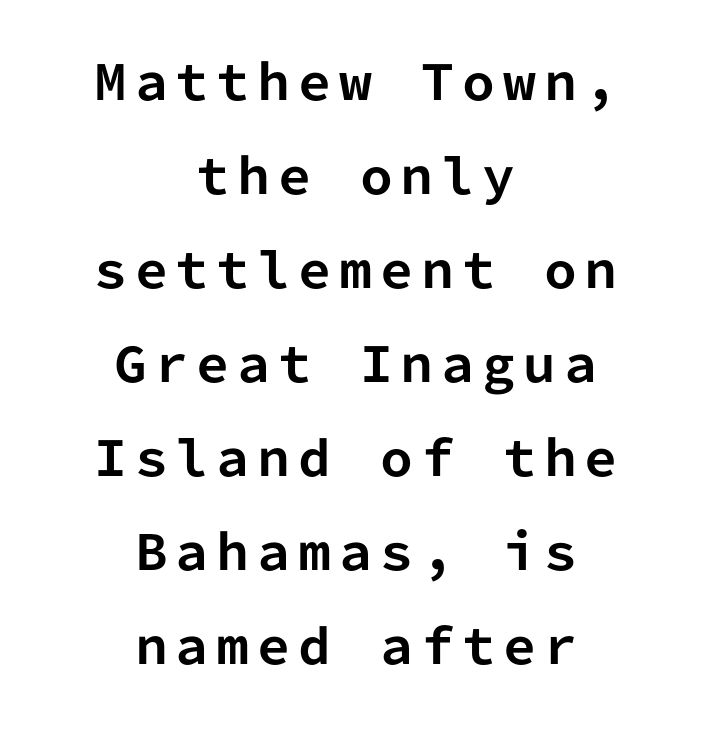
The passage shown is emphatically bold. Interline gaps are noticeably wide in this sample. Stroke terminals: plain, sans-serif. The lettering holds an erect, upright posture throughout.
